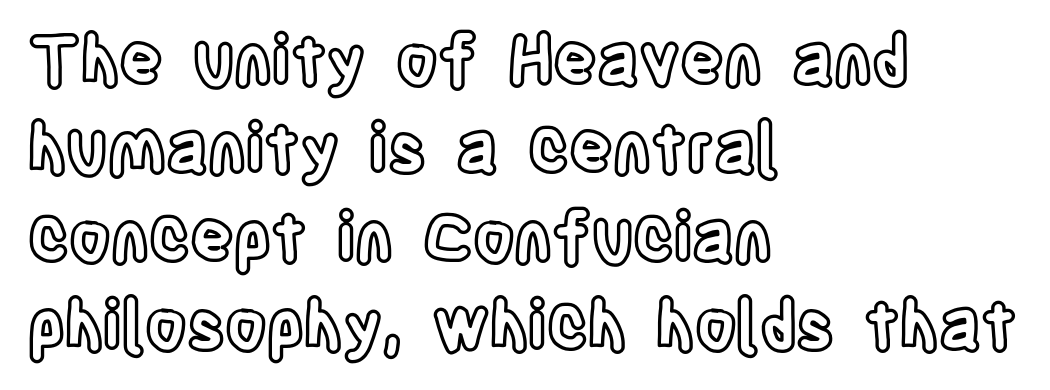
Q: Is the text italic (slanted)? A: No, it is upright.
Q: Is the text underlined? A: No.
Q: How is the paragraph aligned? A: Left-aligned.
Q: Is the spacing between letters normal or unusually wide? A: Normal.
Q: Is the spacing between lines tight, normal or loose? A: Normal.
Q: Width (condensed, normal, or wide)? A: Condensed.
Q: x-height? A: Large.
Q: Monospaced? A: No.
